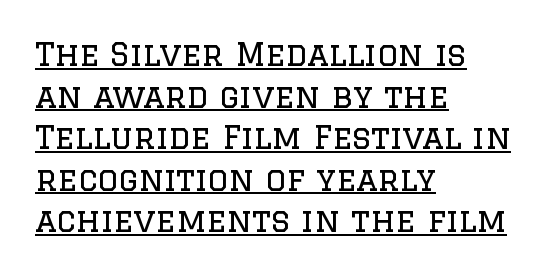
The image shows 32 px regular-weight serif type, upright; set left-aligned, normal line spacing (1.3x), normal letter spacing, underlined; low stroke contrast and a large x-height.
